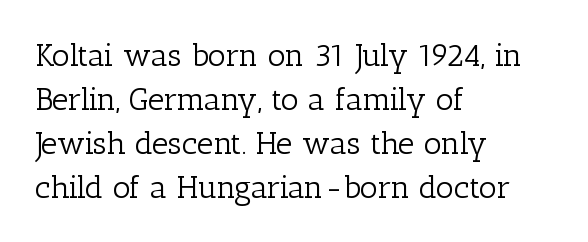
The image shows 32 px light serif type, upright; set left-aligned, normal line spacing (1.38x), normal letter spacing, not underlined; low stroke contrast and a medium x-height.
